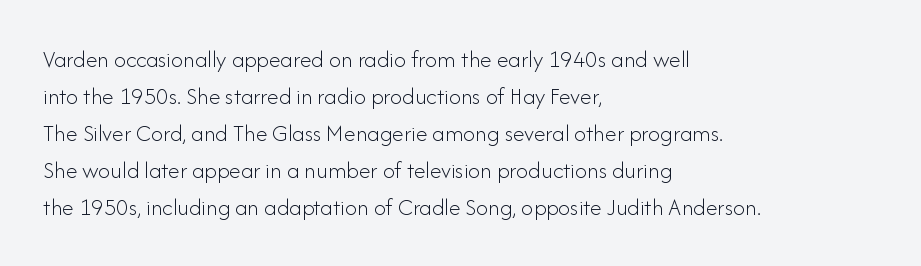
The image shows 24 px text type, upright; set left-aligned, normal line spacing (1.54x), normal letter spacing, not underlined.
